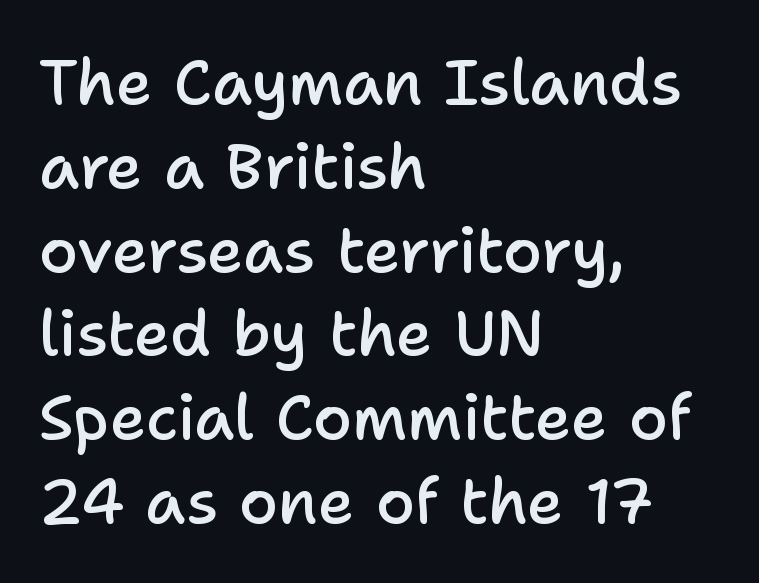
Q: Is the text bold? A: Semi-bold.
Q: Is the text italic (slanted)? A: No, it is upright.
Q: Is the typeface a serif or a sans-serif typeface? A: Sans-serif.
Q: Is the text underlined? A: No.
Q: How is the paragraph aligned? A: Left-aligned.
Q: Is the spacing between letters normal or unusually wide? A: Normal.
Q: Is the spacing between lines tight, normal or loose? A: Normal.
Q: Width (condensed, normal, or wide)? A: Normal.
Q: Stroke contrast? A: Low.
Q: x-height? A: Medium.
Q: Monospaced? A: No.
